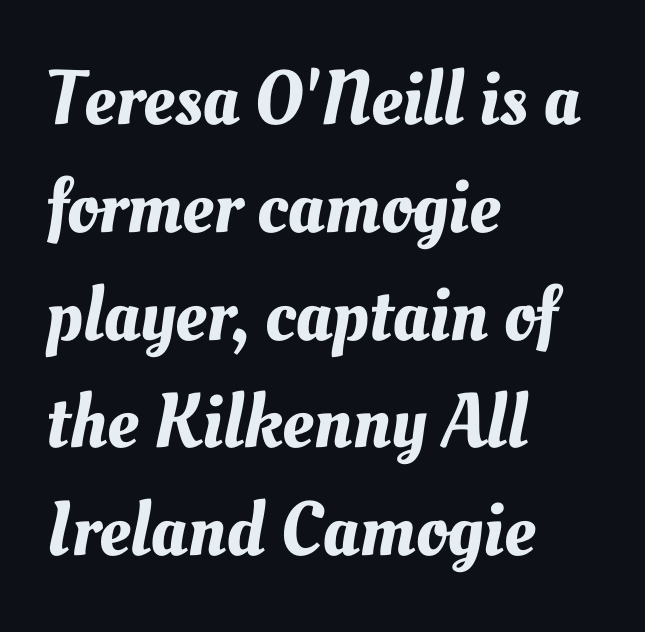
The image shows 77 px text type; set left-aligned, normal line spacing (1.4x), normal letter spacing, not underlined; medium stroke contrast and a small x-height.
